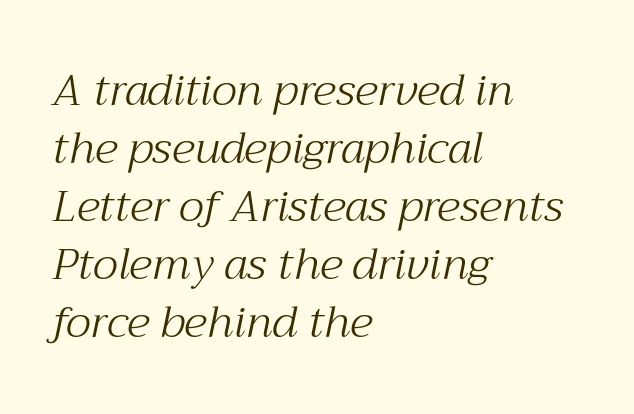
{"serif": "yes", "italic": "yes", "lean": "right", "slant_degrees": 12, "bold": "no", "weight": "light", "width": "normal", "stroke_contrast": "medium", "x_height": "medium", "monospaced": "no", "underline": "no", "align": "left", "line_spacing": "normal", "line_spacing_ratio": 1.32, "letter_spacing": "normal", "letter_spacing_em": 0.0, "glyph_px": 44}
